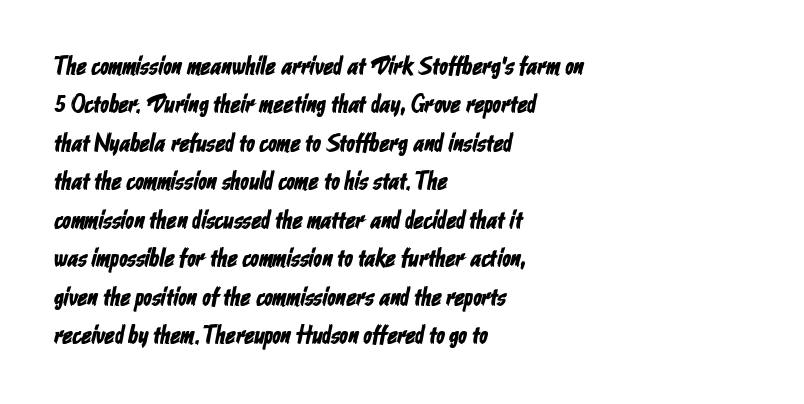
{"underline": "no", "align": "left", "line_spacing": "normal", "line_spacing_ratio": 1.54, "letter_spacing": "normal", "letter_spacing_em": 0.0, "glyph_px": 25}
